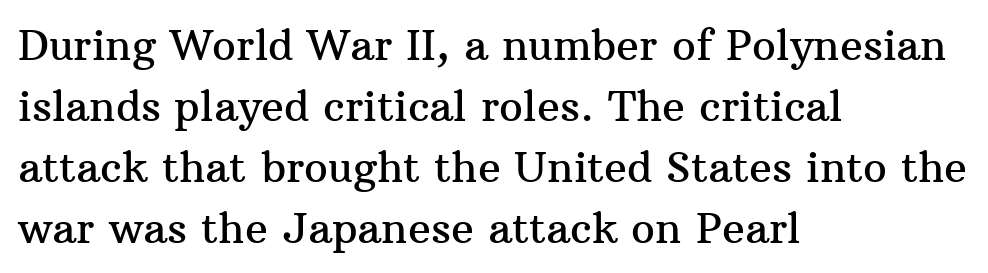
The image shows 42 px serif type, upright; set left-aligned, normal line spacing (1.45x), normal letter spacing, not underlined; medium stroke contrast and a medium x-height.
